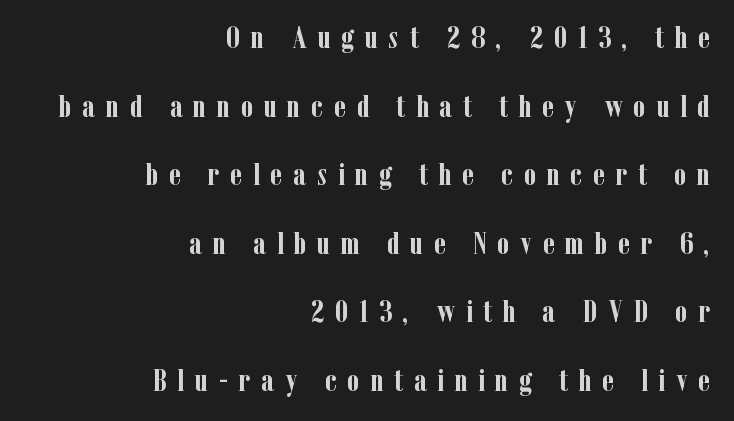
The image shows 31 px semibold, condensed serif type, upright; set right-aligned, loose line spacing (2.21x), unusually wide letter spacing (+0.34 em), not underlined; low stroke contrast and a medium x-height.
